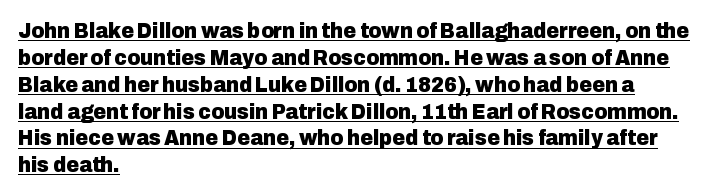
{"italic": "no", "bold": "yes", "underline": "yes", "align": "left", "line_spacing_ratio": 1.22, "letter_spacing": "normal", "letter_spacing_em": 0.0, "glyph_px": 22}
